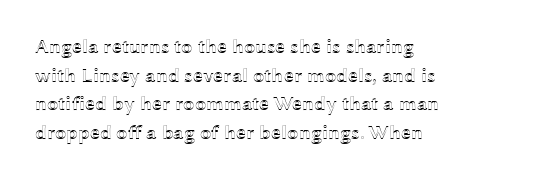
The image shows 20 px text type, upright; set left-aligned, normal line spacing (1.43x), normal letter spacing, not underlined.
